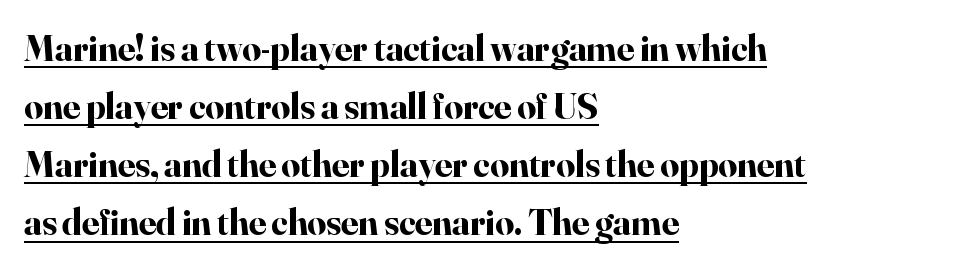
The image shows 37 px bold serif type, upright; set left-aligned, normal line spacing (1.57x), normal letter spacing, underlined; high stroke contrast and a small x-height.
